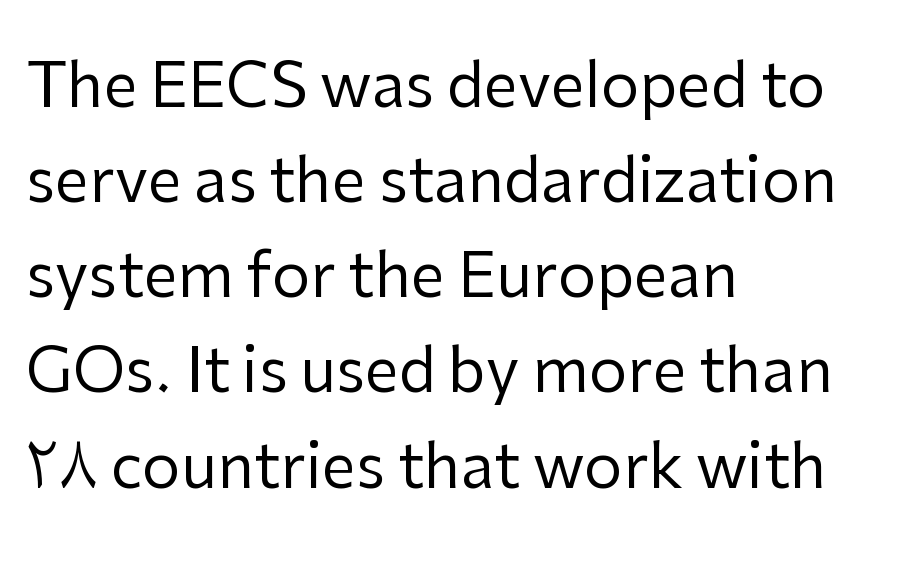
{"serif": "no", "italic": "no", "bold": "no", "weight": "regular", "width": "normal", "stroke_contrast": "low", "x_height": "medium", "monospaced": "no", "underline": "no", "align": "left", "line_spacing": "normal", "line_spacing_ratio": 1.56, "letter_spacing": "normal", "letter_spacing_em": 0.0, "glyph_px": 61}
